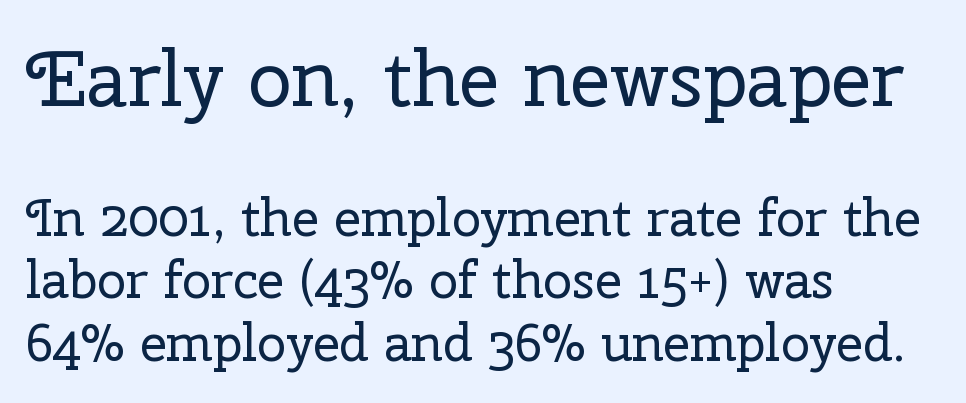
Q: Is the text bold? A: No.
Q: Is the text italic (slanted)? A: No, it is upright.
Q: Is the typeface a serif or a sans-serif typeface? A: Serif.
Q: Is the text underlined? A: No.
Q: How is the paragraph aligned? A: Left-aligned.
Q: Is the spacing between letters normal or unusually wide? A: Normal.
Q: Which block of text is set in a larger size, the first (top) or the second (bottom)? A: The first (top) one.
Q: Width (condensed, normal, or wide)? A: Normal.
Q: Stroke contrast? A: Low.
Q: x-height? A: Medium.
Q: Monospaced? A: No.
